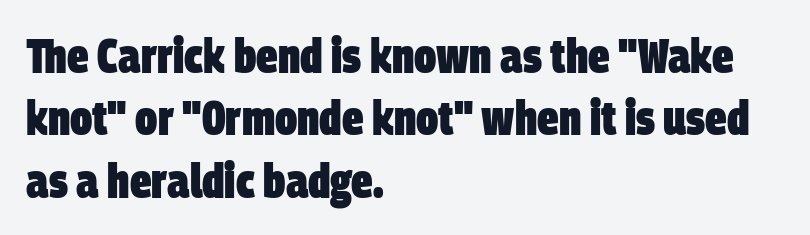
Q: Is the text bold? A: Yes.
Q: Is the typeface a serif or a sans-serif typeface? A: Sans-serif.
Q: Is the text underlined? A: No.
Q: How is the paragraph aligned? A: Left-aligned.
Q: Is the spacing between letters normal or unusually wide? A: Normal.
Q: Is the spacing between lines tight, normal or loose? A: Normal.
Q: Width (condensed, normal, or wide)? A: Condensed.
Q: Stroke contrast? A: Low.
Q: x-height? A: Large.
Q: Monospaced? A: No.
